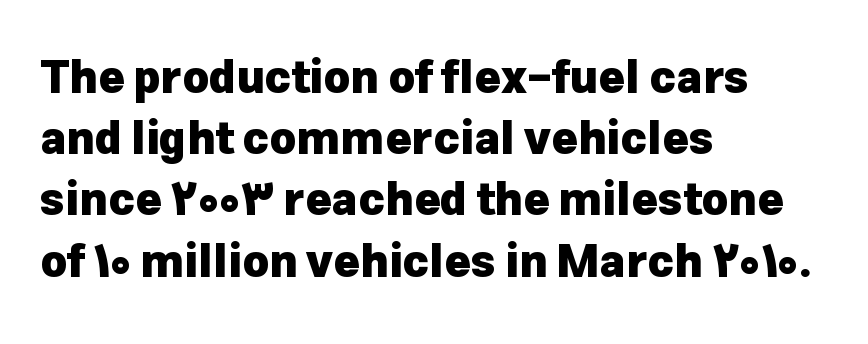
{"serif": "no", "italic": "no", "bold": "yes", "weight": "heavy", "width": "normal", "stroke_contrast": "low", "x_height": "medium", "monospaced": "no", "underline": "no", "align": "left", "line_spacing": "normal", "line_spacing_ratio": 1.36, "letter_spacing": "normal", "letter_spacing_em": 0.0, "glyph_px": 45}
